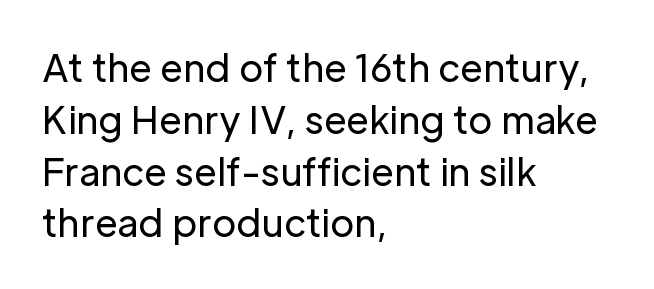
These lines keep a tight, regular rhythm from letter to letter. No feet cap the strokes, marking this as sans-serif type. The passage shown is typed in a proportional face where columns would drift. Weight class: somewhere from thin through regular. The rendering anchors every line to the left-hand side. Nobody drew a line under any word here.
